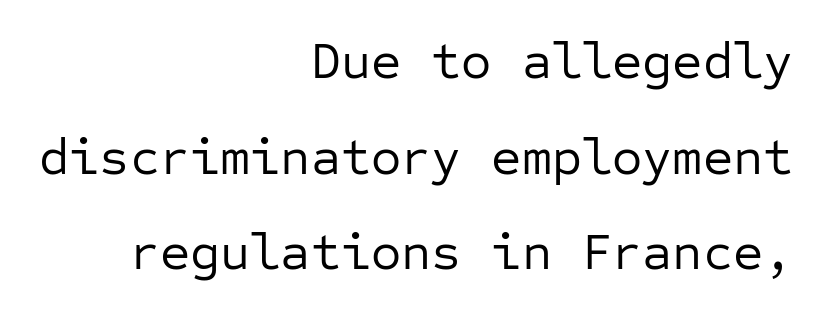
A student would call this right alignment; a typographer would say flush right, rag left. This rendering leaves character spacing at its baseline value. Fixed-width glyphs throughout — classic coding-font behaviour. This is the regular roman posture of the typeface. No heavy texture on the line: the type isn't bold. I'd call this a sans setting — the letters go barefoot.
